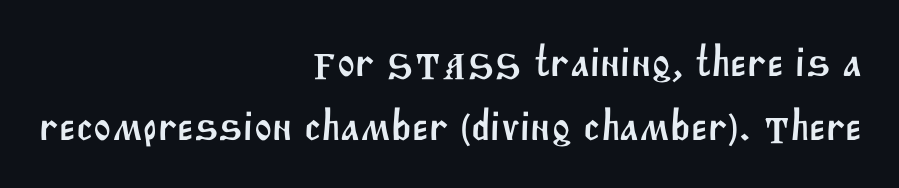
Short and long lines alike share a common ending point at right. Vertical spacing — default. The type family on display is of the sans-serif kind. The rendering keeps characters at their native spacing. Is this a fixed-width face? No — the glyphs have proportional, varying widths. A bare baseline throughout the passage.
